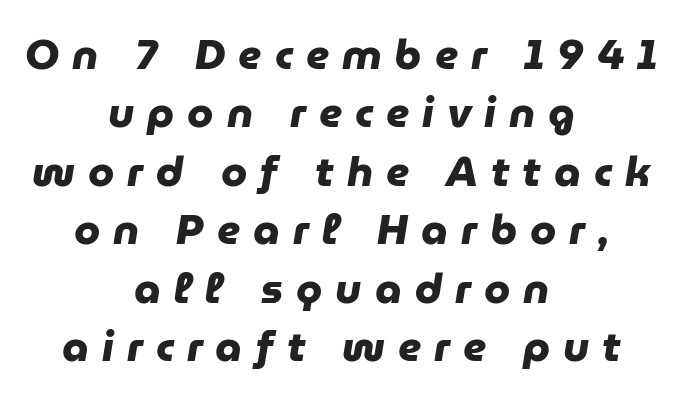
Q: Is the text bold? A: Yes.
Q: Is the typeface a serif or a sans-serif typeface? A: Sans-serif.
Q: Is the text underlined? A: No.
Q: How is the paragraph aligned? A: Centered.
Q: Is the spacing between letters normal or unusually wide? A: Unusually wide.
Q: Is the spacing between lines tight, normal or loose? A: Normal.
Q: Width (condensed, normal, or wide)? A: Normal.
Q: Stroke contrast? A: Low.
Q: x-height? A: Medium.
Q: Monospaced? A: No.
